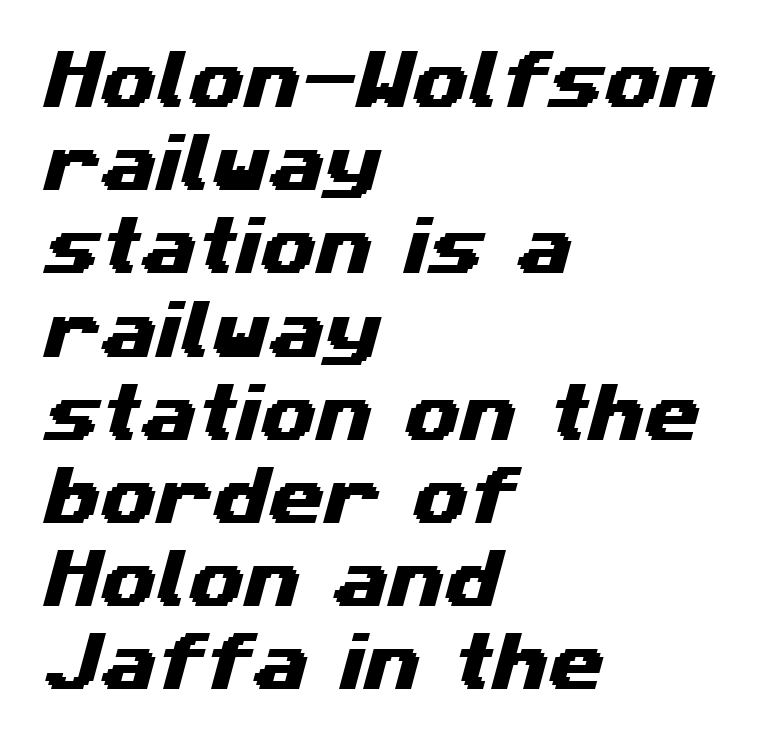
Every row of glyphs begins at an identical x-position on the left. Decoration check: the copy has no underline. Compared with typical body copy, the letter spacing here is the same. The passage shown is typeset with a sans-serif family.
